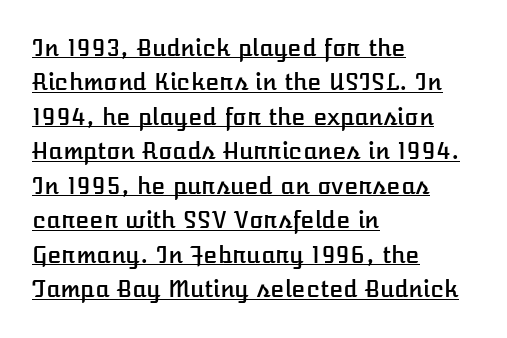
The image shows 23 px text type, upright; set left-aligned, normal line spacing (1.5x), normal letter spacing, underlined.
